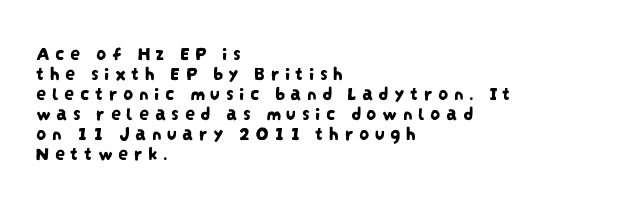
The image shows 20 px text type; set left-aligned, tight line spacing (1.0x), unusually wide letter spacing (+0.27 em), not underlined.
